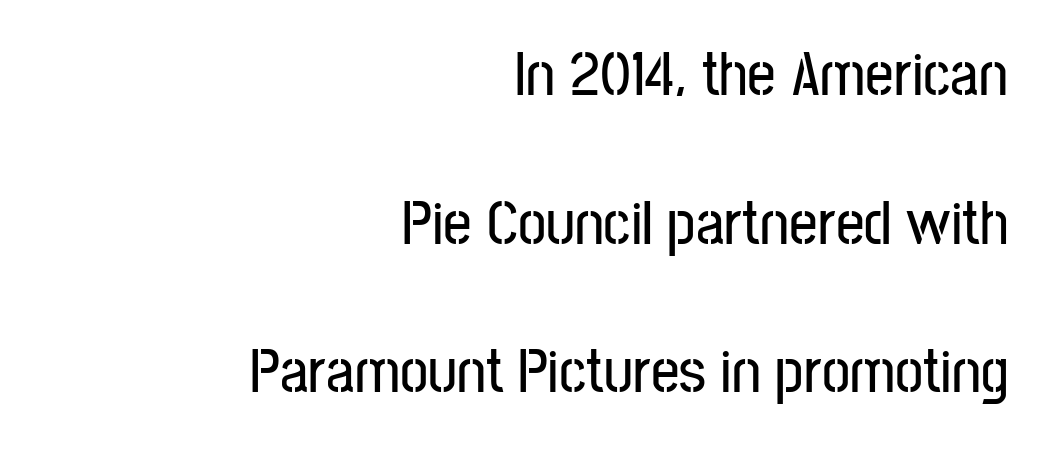
Proportional: the letters do not fall into vertical columns. In CSS terms this would be text-align: right. Observe the absence of serifs on each vertical stroke in this sample. A roman cut, with each character standing at attention. A typesetter would call this zero additional tracking. Plain, unruled lines of type.
